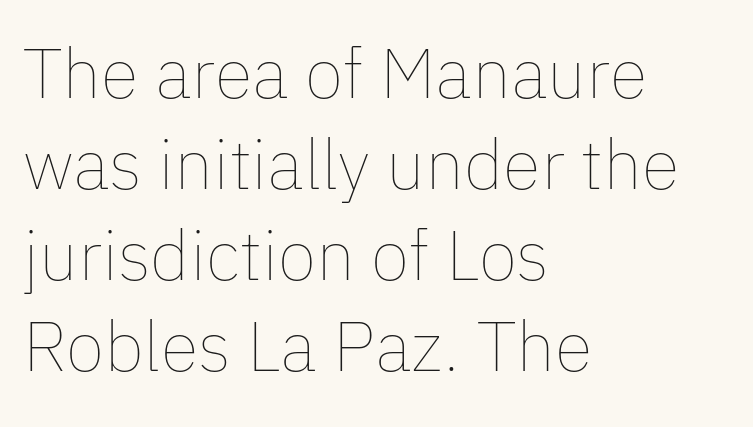
Is this a fixed-width face? No — the glyphs have proportional, varying widths. Decoration check: the copy has no underline. The letters look calm and open, with moderate or lighter stems. The rag falls on the right side of this text block. The line texture is even and compact thanks to regular tracking. Rendered with straight, roman letterforms.
